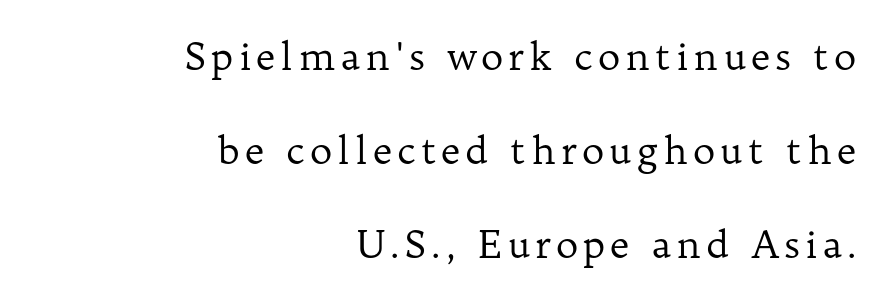
The image shows 38 px regular-weight serif type, upright; set right-aligned, loose line spacing (2.48x), not underlined; low stroke contrast and a medium x-height.
